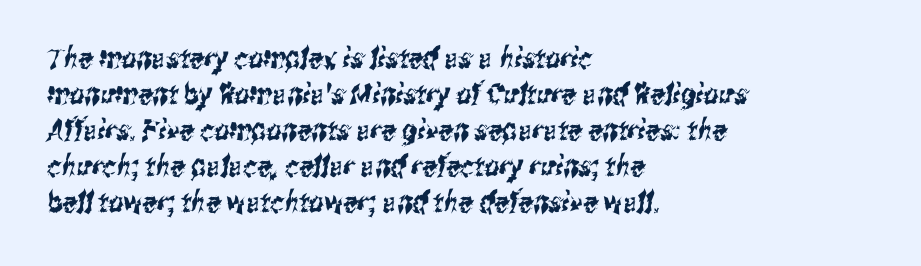
Q: Is the typeface a serif or a sans-serif typeface? A: Sans-serif.
Q: Is the text underlined? A: No.
Q: How is the paragraph aligned? A: Left-aligned.
Q: Is the spacing between letters normal or unusually wide? A: Normal.
Q: Width (condensed, normal, or wide)? A: Condensed.
Q: Stroke contrast? A: Medium.
Q: x-height? A: Medium.
Q: Monospaced? A: No.
